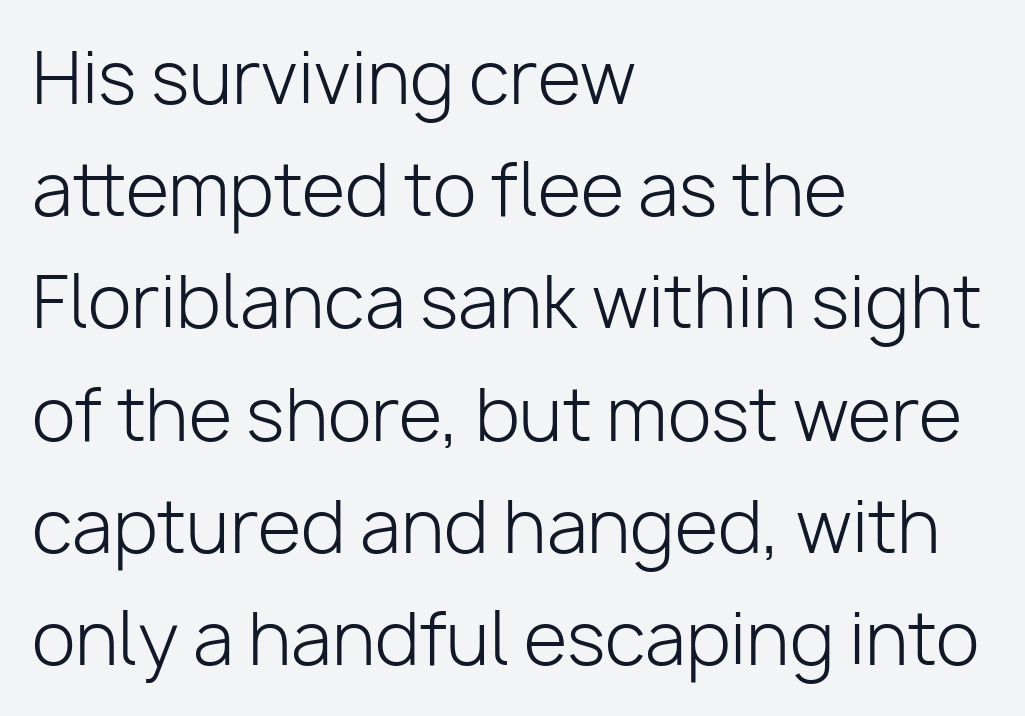
{"serif": "no", "italic": "no", "bold": "no", "weight": "light", "width": "normal", "stroke_contrast": "low", "x_height": "medium", "monospaced": "no", "underline": "no", "align": "left", "line_spacing": "normal", "line_spacing_ratio": 1.58, "letter_spacing": "normal", "letter_spacing_em": 0.0, "glyph_px": 71}
